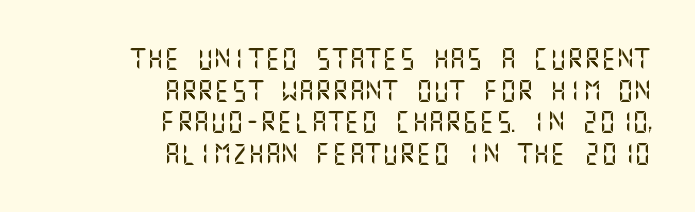
Q: Is the text italic (slanted)? A: No, it is upright.
Q: Is the text underlined? A: No.
Q: How is the paragraph aligned? A: Right-aligned.
Q: Is the spacing between letters normal or unusually wide? A: Normal.
Q: Is the spacing between lines tight, normal or loose? A: Normal.
